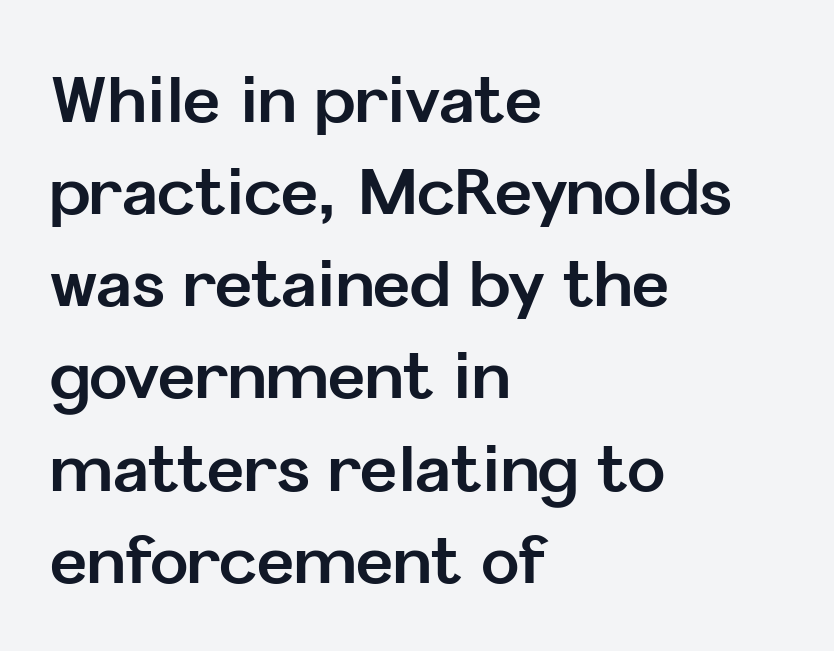
{"serif": "no", "italic": "no", "bold": "yes", "weight": "bold", "width": "normal", "stroke_contrast": "low", "x_height": "medium", "monospaced": "no", "underline": "no", "align": "left", "line_spacing": "normal", "line_spacing_ratio": 1.44, "letter_spacing": "normal", "letter_spacing_em": 0.0, "glyph_px": 64}
